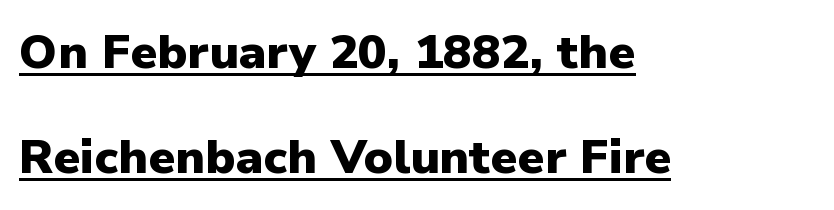
{"serif": "no", "italic": "no", "bold": "yes", "weight": "heavy", "width": "normal", "stroke_contrast": "low", "x_height": "medium", "monospaced": "no", "underline": "yes", "align": "left", "line_spacing": "loose", "line_spacing_ratio": 2.19, "letter_spacing": "normal", "letter_spacing_em": 0.0, "glyph_px": 48}
